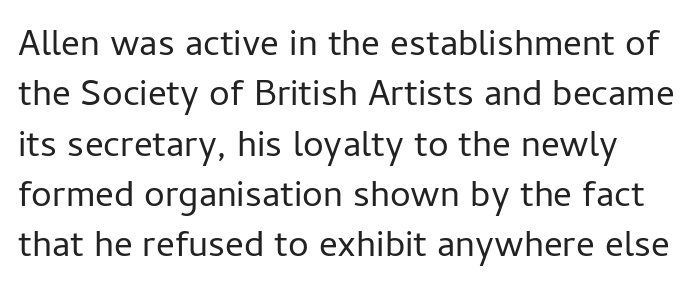
The image shows 37 px regular-weight sans-serif type, upright; set normal line spacing (1.36x), normal letter spacing, not underlined; low stroke contrast and a medium x-height.
